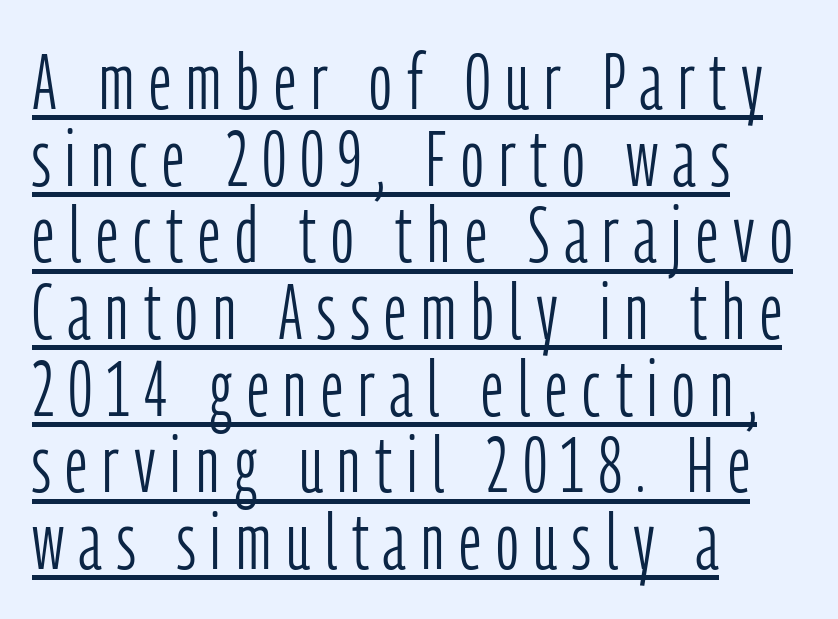
{"serif": "no", "italic": "no", "bold": "no", "weight": "light", "width": "condensed", "stroke_contrast": "low", "x_height": "medium", "monospaced": "no", "underline": "yes", "align": "left", "line_spacing": "tight", "line_spacing_ratio": 0.97, "glyph_px": 79}
